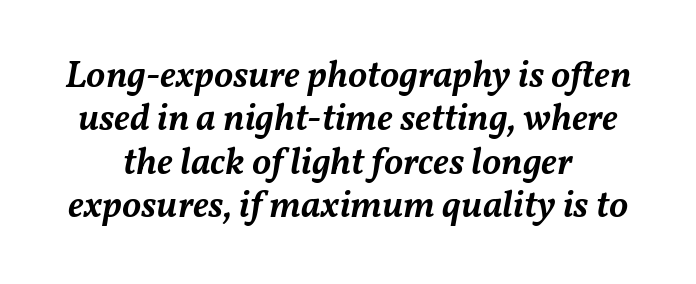
{"italic": "yes", "lean": "right", "slant_degrees": 11, "bold": "semi", "weight": "semibold", "width": "normal", "stroke_contrast": "medium", "x_height": "medium", "monospaced": "no", "underline": "no", "line_spacing": "tight", "line_spacing_ratio": 1.14, "letter_spacing": "normal", "letter_spacing_em": 0.0, "glyph_px": 38}
